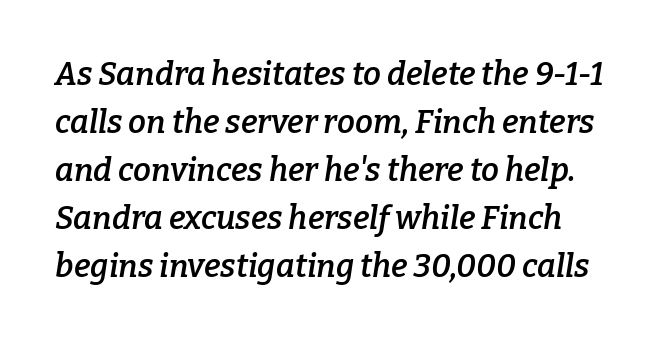
Interline gaps are of average width in this sample. The rendering keeps characters at their native spacing. In terms of posture, this sample is oblique. You can tell from the footed stems that serif type was used. What weight is shown? A semibold, between regular and bold.
